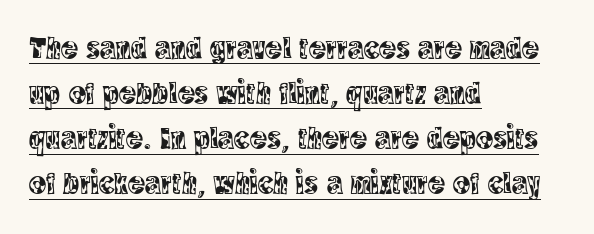
{"serif": "yes", "italic": "no", "width": "condensed", "x_height": "large", "monospaced": "no", "underline": "yes", "align": "left", "line_spacing": "normal", "line_spacing_ratio": 1.41, "letter_spacing": "normal", "letter_spacing_em": 0.0, "glyph_px": 32}
